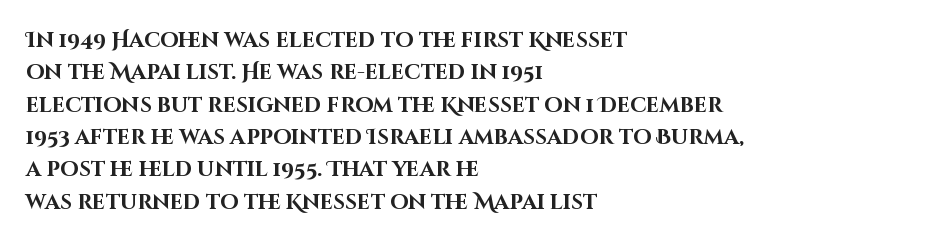
Q: Is the text bold? A: Yes.
Q: Is the text italic (slanted)? A: No, it is upright.
Q: Is the text underlined? A: No.
Q: How is the paragraph aligned? A: Left-aligned.
Q: Is the spacing between letters normal or unusually wide? A: Normal.
Q: Is the spacing between lines tight, normal or loose? A: Normal.
